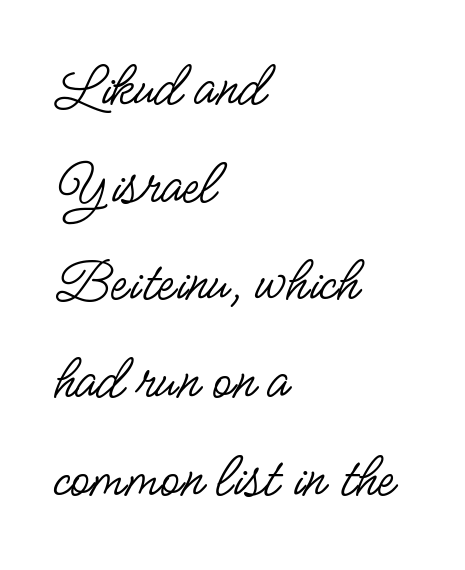
Nobody drew a line under any word here. Line spacing here is normal. The letters advance in unequal steps, a hallmark of proportional type. Classification — sans serif. The rendering keeps characters at their native spacing.
